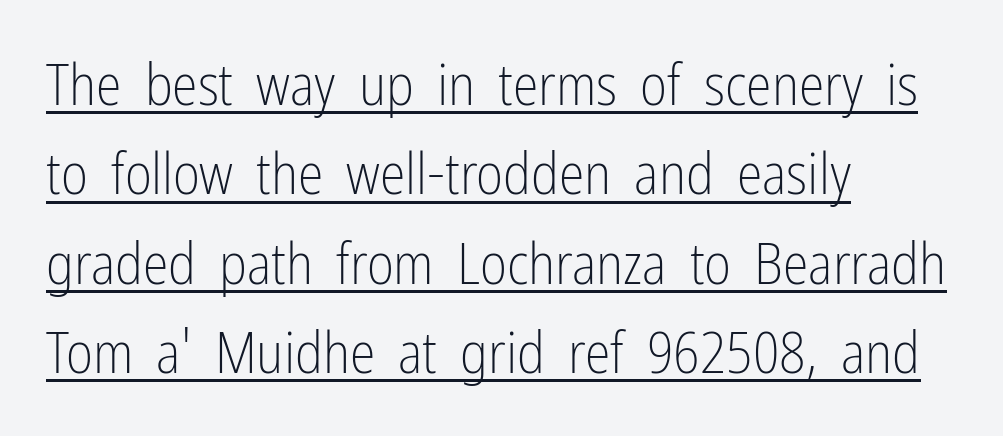
The typesetting does not lean heavy: it is not bold. Note the varied advance widths — an 'i' is clearly narrower than an 'm'. The face used here is a sans, in the tradition of grotesques and geometrics. If you drew a ruler down the left edge, every line would touch it. The gaps between neighbouring characters are ordinary and unremarkable. What's the leading like? Ordinary, nothing unusual.
